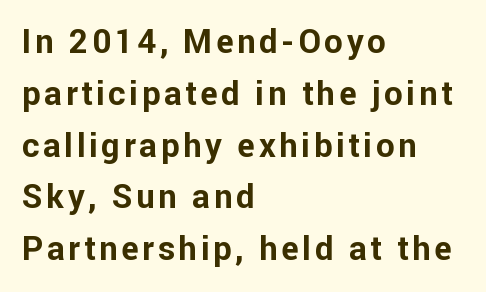
Think of a printed novel: that variable character pitch is what you see here. Whoever set this chose a conventional vertical rhythm. These lines carry a lot of weight — the face is fully bold. The glyphs are unaccompanied by any horizontal stroke below them. Notice how the passage keeps a crisp vertical edge on the left only.
